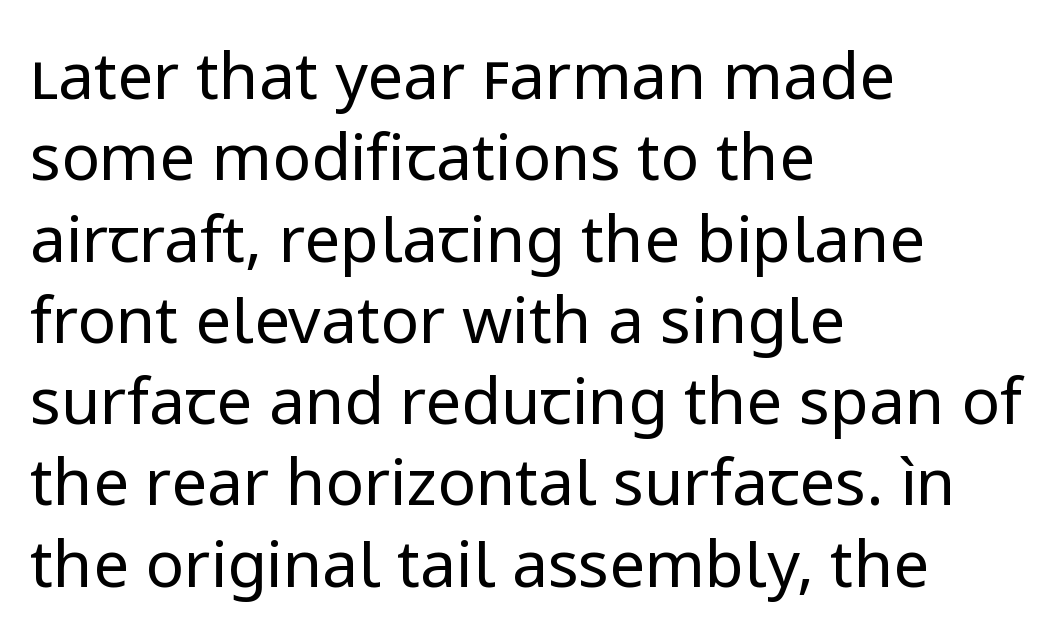
{"serif": "no", "italic": "no", "bold": "no", "weight": "regular", "width": "normal", "stroke_contrast": "low", "x_height": "medium", "monospaced": "no", "underline": "no", "align": "left", "line_spacing": "normal", "line_spacing_ratio": 1.27, "letter_spacing": "normal", "letter_spacing_em": 0.0, "glyph_px": 64}
